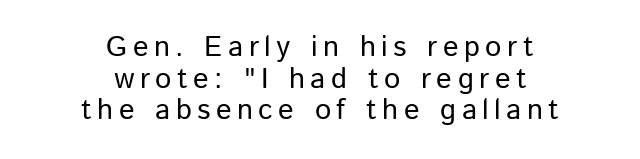
The image shows 29 px regular-weight sans-serif type, upright; set centered, tight line spacing (1.09x), not underlined; low stroke contrast and a medium x-height.
